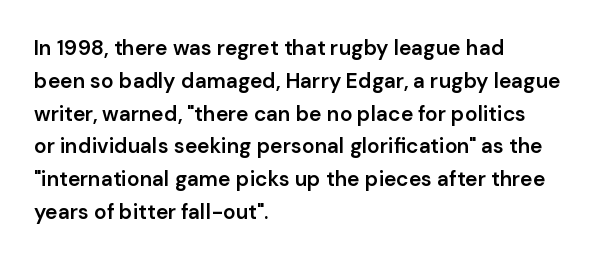
Q: Is the text bold? A: Semi-bold.
Q: Is the text italic (slanted)? A: No, it is upright.
Q: Is the text underlined? A: No.
Q: How is the paragraph aligned? A: Left-aligned.
Q: Is the spacing between letters normal or unusually wide? A: Normal.
Q: Is the spacing between lines tight, normal or loose? A: Normal.
